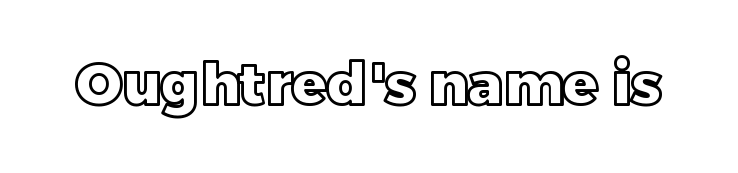
{"italic": "no", "width": "normal", "x_height": "large", "monospaced": "no", "underline": "no", "letter_spacing": "normal", "letter_spacing_em": 0.0, "glyph_px": 58}
